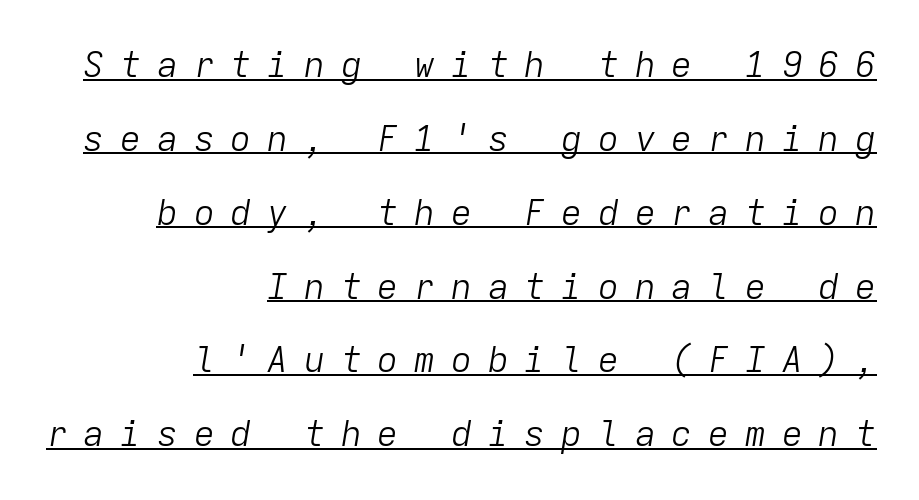
Q: Is the text bold? A: No.
Q: Is the text italic (slanted)? A: Yes, it leans right by about 9 degrees.
Q: Is the text underlined? A: Yes.
Q: How is the paragraph aligned? A: Right-aligned.
Q: Is the spacing between letters normal or unusually wide? A: Unusually wide.
Q: Is the spacing between lines tight, normal or loose? A: Loose.
Q: Width (condensed, normal, or wide)? A: Normal.
Q: Stroke contrast? A: Low.
Q: x-height? A: Medium.
Q: Monospaced? A: Yes.
